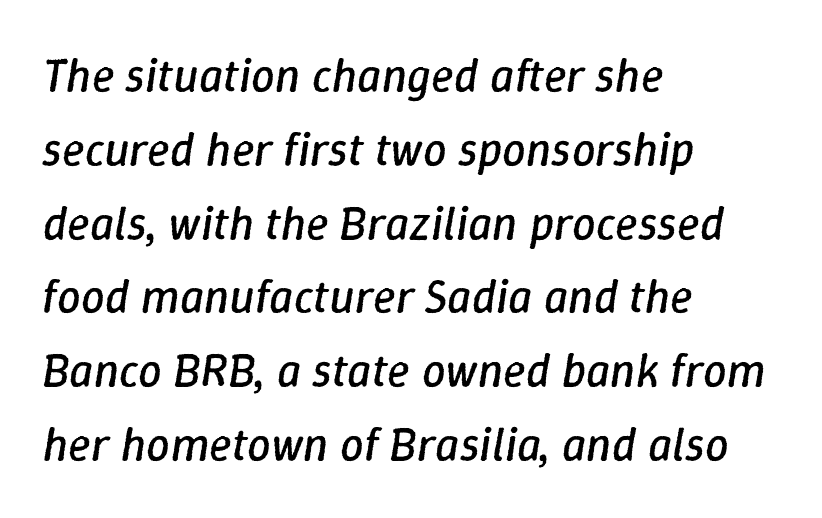
{"italic": "yes", "lean": "right", "slant_degrees": 9, "bold": "no", "weight": "regular", "width": "normal", "stroke_contrast": "low", "x_height": "medium", "monospaced": "no", "underline": "no", "align": "left", "line_spacing": "normal", "line_spacing_ratio": 1.57, "letter_spacing": "normal", "letter_spacing_em": 0.0, "glyph_px": 47}
